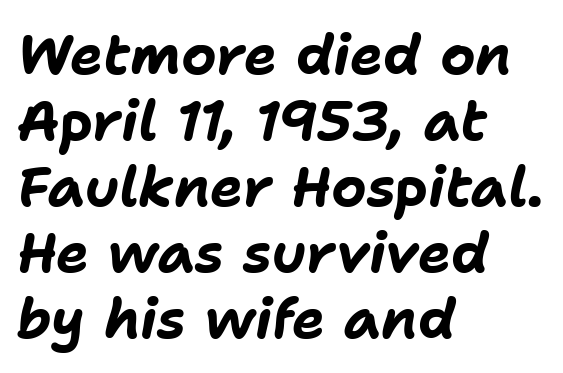
Is the type slanted? Yes — the strokes lean at a clear angle. Between one letter and the next there's only the usual sliver of space. Look at the stroke-to-counter ratio: heavy, a bold. Honestly, there is no underline to notice here at all. You could not count columns in this text — the font is proportionally spaced.
